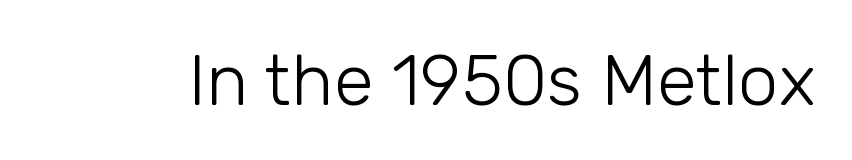
Bare-footed words on every line. Proportional: the letters do not fall into vertical columns. These lines keep a tight, regular rhythm from letter to letter. Compared with a typical body face, this is equally light or lighter still. The letters stand straight up with perfectly vertical stems.
